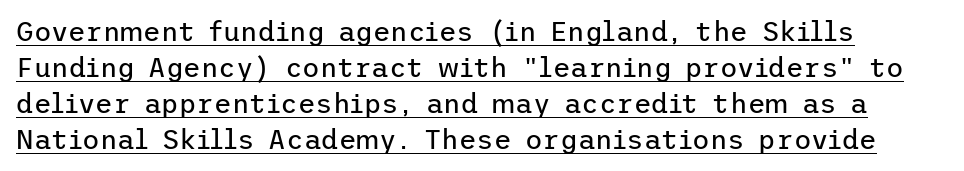
Does extra space separate the letters? No, they use regular spacing. Ordinary non-slanted type is in use. Where is the straight margin? On the left. What's the leading like? Ordinary, nothing unusual. Heft: none added — not bold.
